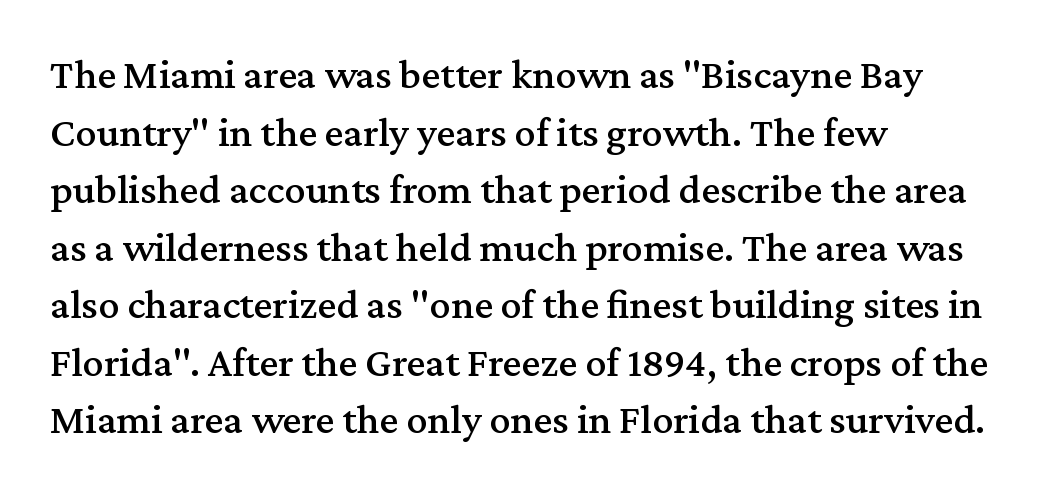
The image shows 42 px serif type, upright; set left-aligned, normal line spacing (1.37x), normal letter spacing, not underlined; medium stroke contrast and a medium x-height.
